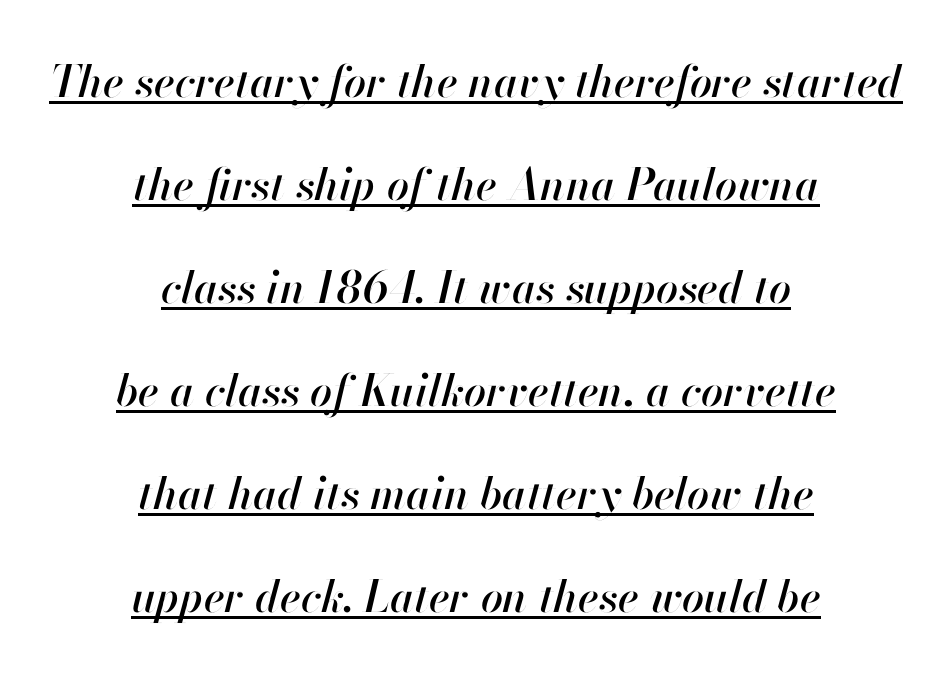
The image shows 44 px text type, italic (leaning right); set centered, loose line spacing (2.34x), normal letter spacing, underlined; high stroke contrast and a small x-height.
